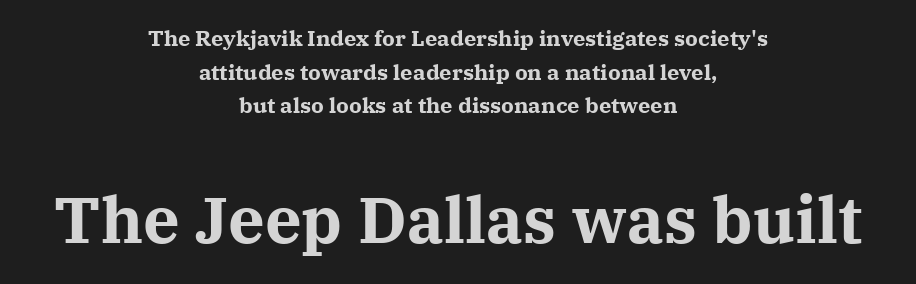
The composition opens small and finishes big. Looks like regular typesetting: each glyph gets only the width it needs. Plenty of ink on the page — the face is bold. One-word summary of the alignment: center. Letter spacing: default.
